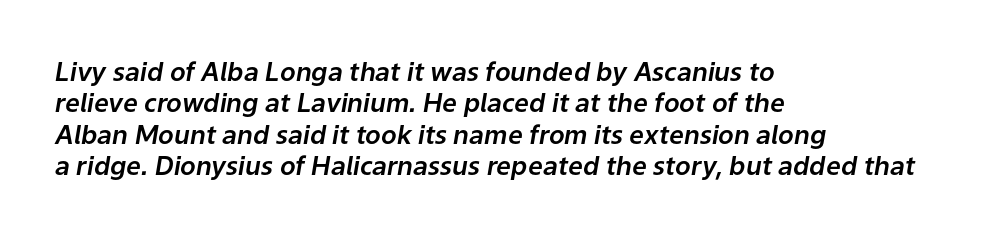
A typesetter would mark this as italic. This rendering leaves character spacing at its baseline value. Does the copy run flush right? No — it runs flush left. Honestly, there is no underline to notice here at all.
